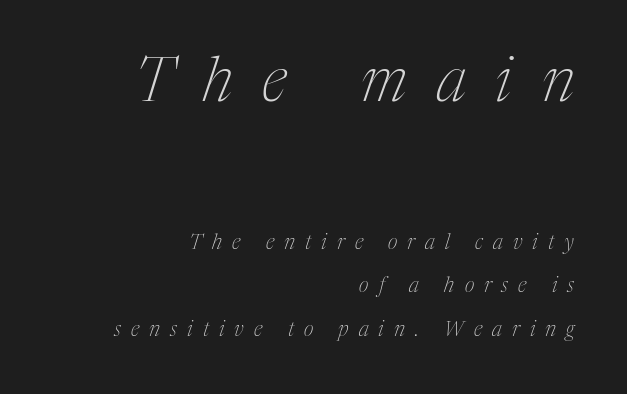
The image shows 62 px thin, condensed serif type, italic (leaning right); set right-aligned, loose line spacing (2.08x), unusually wide letter spacing (+0.48 em), not underlined; the first (top) block is 2.95x larger; medium stroke contrast and a medium x-height.
